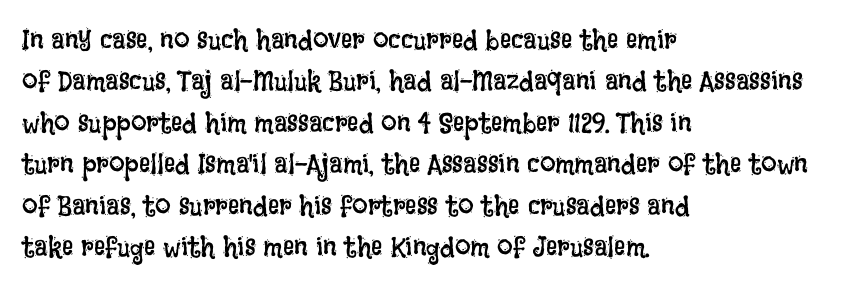
Q: Is the text bold? A: No.
Q: Is the text italic (slanted)? A: No, it is upright.
Q: Is the text underlined? A: No.
Q: How is the paragraph aligned? A: Left-aligned.
Q: Is the spacing between letters normal or unusually wide? A: Normal.
Q: Is the spacing between lines tight, normal or loose? A: Normal.
Q: Width (condensed, normal, or wide)? A: Condensed.
Q: Stroke contrast? A: Low.
Q: x-height? A: Large.
Q: Monospaced? A: No.
